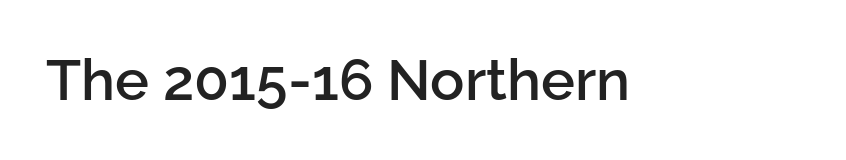
Q: Is the text bold? A: Semi-bold.
Q: Is the text italic (slanted)? A: No, it is upright.
Q: Is the typeface a serif or a sans-serif typeface? A: Sans-serif.
Q: Is the text underlined? A: No.
Q: Is the spacing between letters normal or unusually wide? A: Normal.
Q: Width (condensed, normal, or wide)? A: Normal.
Q: Stroke contrast? A: Low.
Q: x-height? A: Medium.
Q: Monospaced? A: No.
